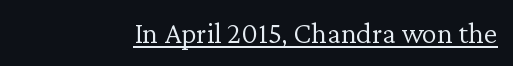
Q: Is the text bold? A: No.
Q: Is the text italic (slanted)? A: No, it is upright.
Q: Is the typeface a serif or a sans-serif typeface? A: Serif.
Q: Is the text underlined? A: Yes.
Q: Is the spacing between letters normal or unusually wide? A: Normal.
Q: Width (condensed, normal, or wide)? A: Normal.
Q: Stroke contrast? A: Low.
Q: x-height? A: Medium.
Q: Monospaced? A: No.
